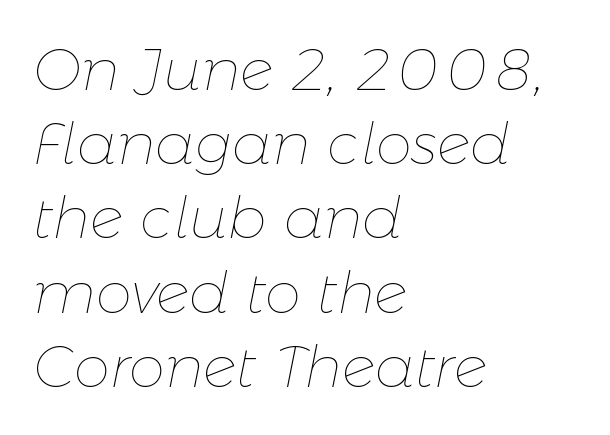
The image shows 58 px thin type, italic (leaning right); set left-aligned, normal line spacing (1.28x), normal letter spacing, not underlined; low stroke contrast and a medium x-height.
